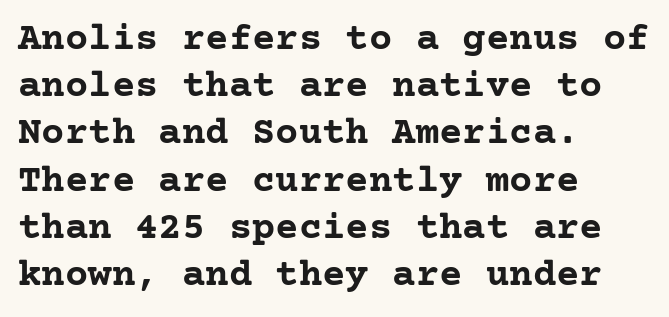
The image shows 39 px semibold serif type, upright; set left-aligned, line spacing 1.21x, normal letter spacing, not underlined; low stroke contrast and a medium x-height.
